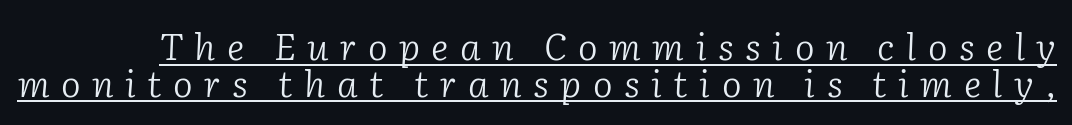
Is there much room between lines? No — they nearly touch. Do the characters align in a grid? No, the font is proportional. The type family on display is of the serif kind. Students, note that the glyphs here are deliberately spaced far apart. This is underlined copy, the kind a proofreader might mark for attention. Notice how the stems are inclined rather than vertical — that's the hallmark of italics.
